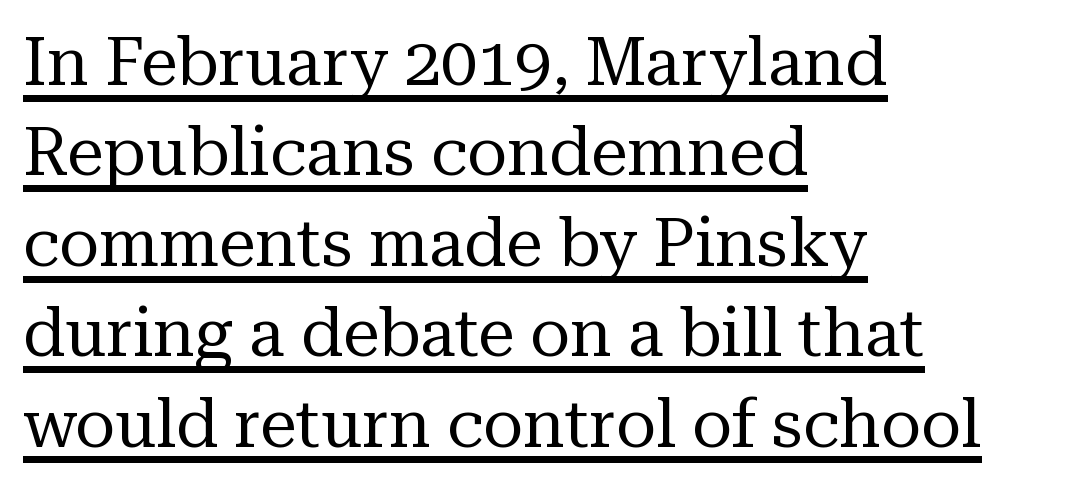
The image shows 66 px regular-weight serif type, upright; set left-aligned, normal line spacing (1.37x), normal letter spacing, underlined; medium stroke contrast and a medium x-height.
